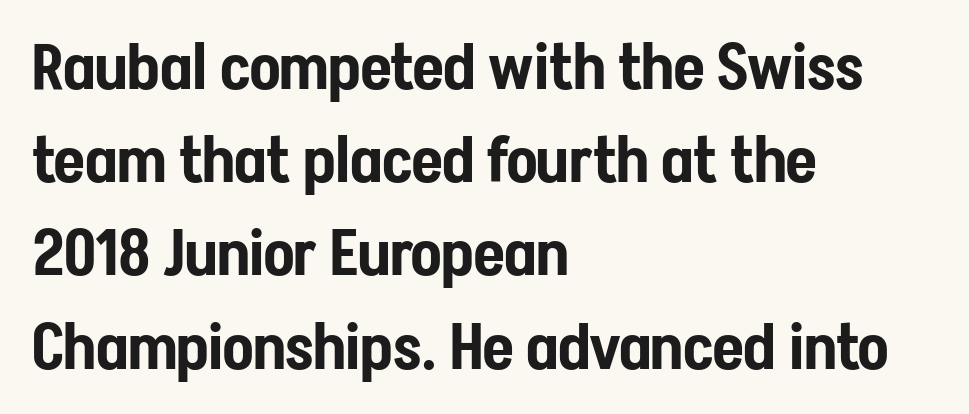
The specimen reads as upright at a glance. In terms of letterform style, serifs are entirely absent. The letters advance in unequal steps, a hallmark of proportional type. The passage is arranged the way most books set body copy — flush left. Reading down the column, the eye jumps a familiar distance to each next line.
